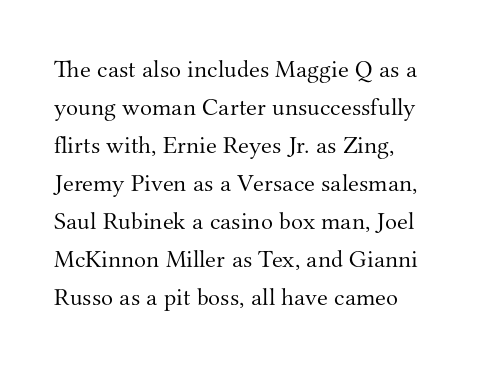
Q: Is the text bold? A: No.
Q: Is the text italic (slanted)? A: No, it is upright.
Q: Is the text underlined? A: No.
Q: How is the paragraph aligned? A: Left-aligned.
Q: Is the spacing between letters normal or unusually wide? A: Normal.
Q: Is the spacing between lines tight, normal or loose? A: Normal.
